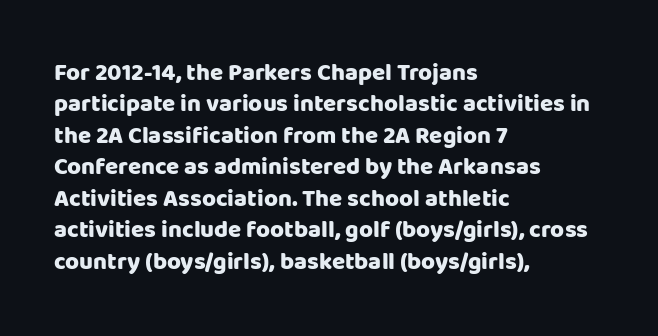
{"italic": "no", "bold": "yes", "underline": "no", "align": "left", "line_spacing": "normal", "line_spacing_ratio": 1.31, "letter_spacing": "normal", "letter_spacing_em": 0.0, "glyph_px": 24}
